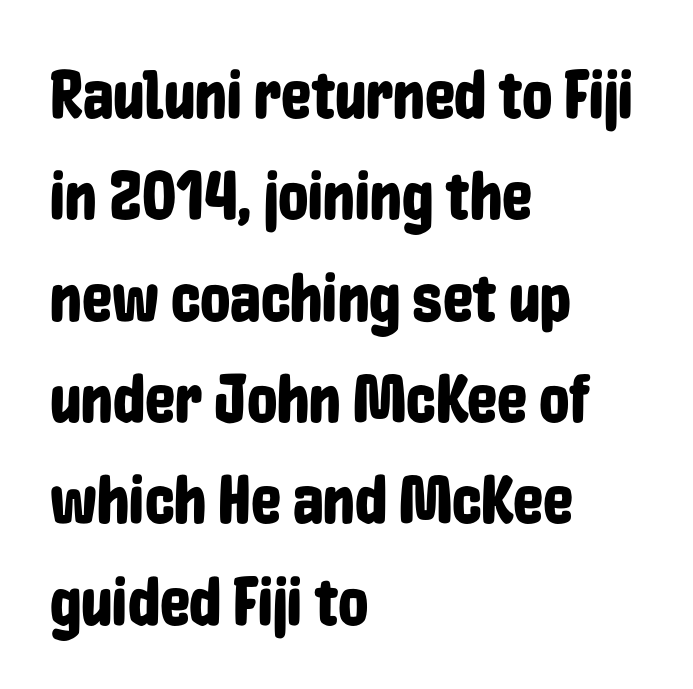
All the whitespace from short lines collects on the right. Look at the bottom of the vertical strokes: they stop flat, with no serifs. Note the varied advance widths — an 'i' is clearly narrower than an 'm'. The specimen reads as upright at a glance.
